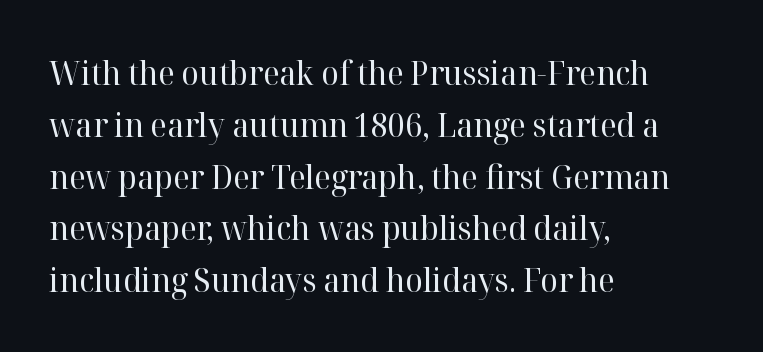
Anything drawn beneath the words? Only blank space. Does the copy run flush right? No — it runs flush left. The rendering uses natural spacing where letterforms have individual widths. The face looks like a standard text weight, possibly lighter. Does the lettering tilt? It doesn't — this is upright.
